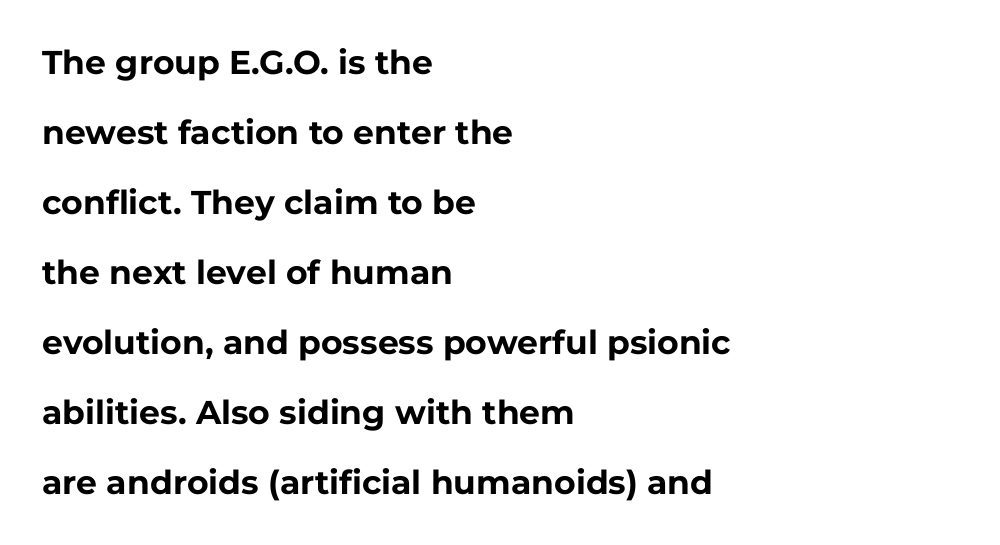
Words appear dense and cohesive because spacing is normal. Bold? Absolutely — the strokes are thick and heavy. A bare baseline throughout the passage. Looks like regular typesetting: each glyph gets only the width it needs. Every stem runs plumb, perpendicular to the baseline.
